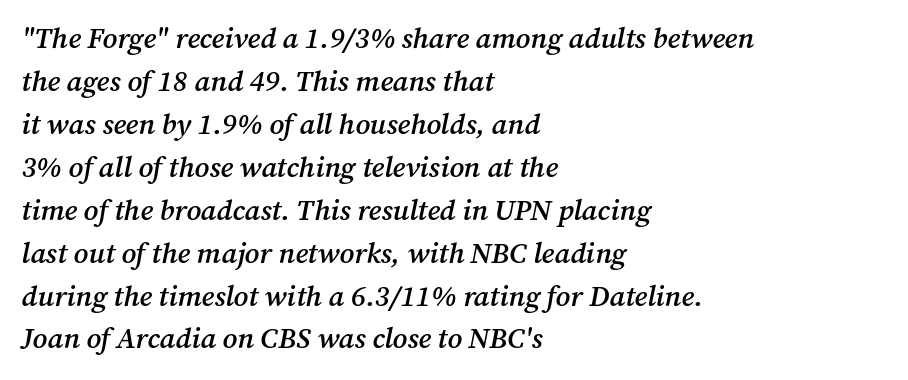
The image shows 29 px semibold serif type, italic (leaning right); set left-aligned, normal line spacing (1.48x), normal letter spacing, not underlined; medium stroke contrast and a medium x-height.
